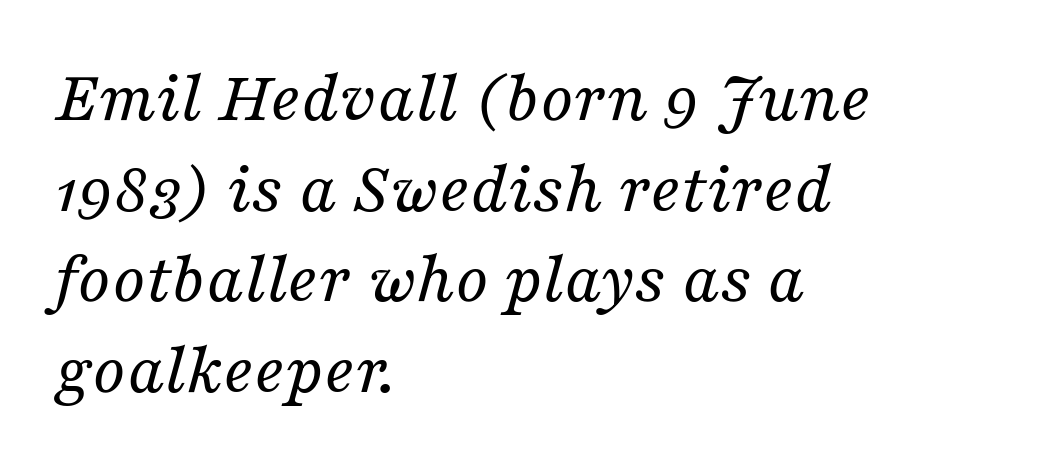
This sample has the flowing, uneven cadence of proportional lettering. The glyphs in this specimen are seriffed. Each row of text sits above clean, open space. These lines were composed using italics. The passage is arranged the way most books set body copy — flush left.
